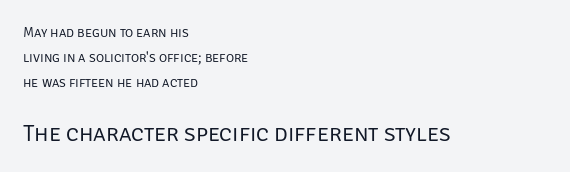
Only glyphs here, with clear space below each row. Glyph-to-glyph distance matches everyday printed text. This sample uses an upright cut, with every glyph sitting square on the baseline. The passage shown is not bold in any degree. Size hierarchy here favors the trailing block over the leading one. One-word summary of the alignment: left.
